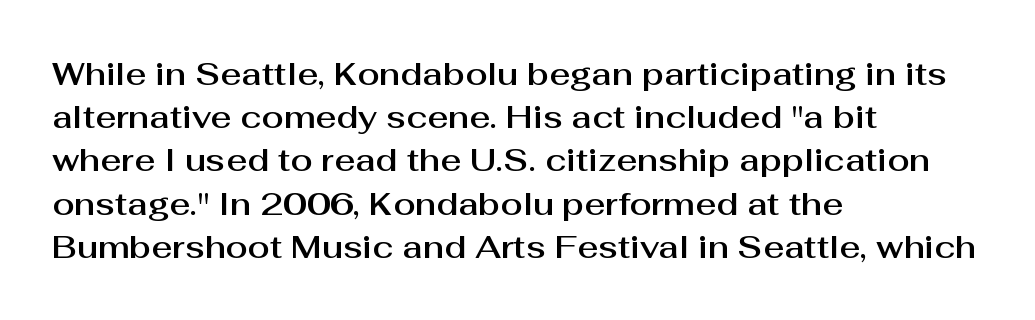
{"serif": "no", "italic": "no", "width": "normal", "stroke_contrast": "medium", "x_height": "medium", "monospaced": "no", "underline": "no", "align": "left", "line_spacing": "normal", "line_spacing_ratio": 1.35, "letter_spacing": "normal", "letter_spacing_em": 0.0, "glyph_px": 32}
